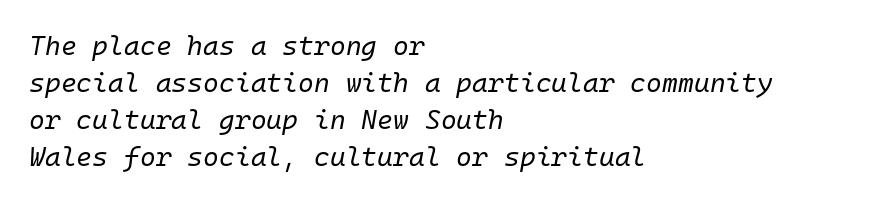
This sample uses an oblique cut, with every glyph tilted off the vertical. Tracking here is standard; glyphs follow each other at the usual distance. Notice how descenders clear the ascenders below comfortably — that's standard leading. Just letters on the line, the space beneath them empty. Ink coverage per letter is moderate at most.
